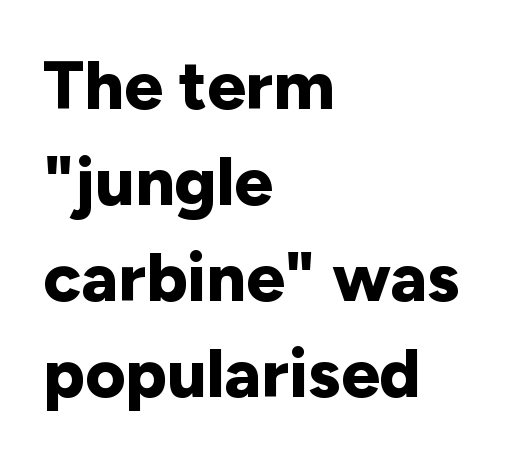
The image shows 69 px bold sans-serif type, upright; set left-aligned, normal line spacing (1.39x), normal letter spacing, not underlined; low stroke contrast and a medium x-height.
